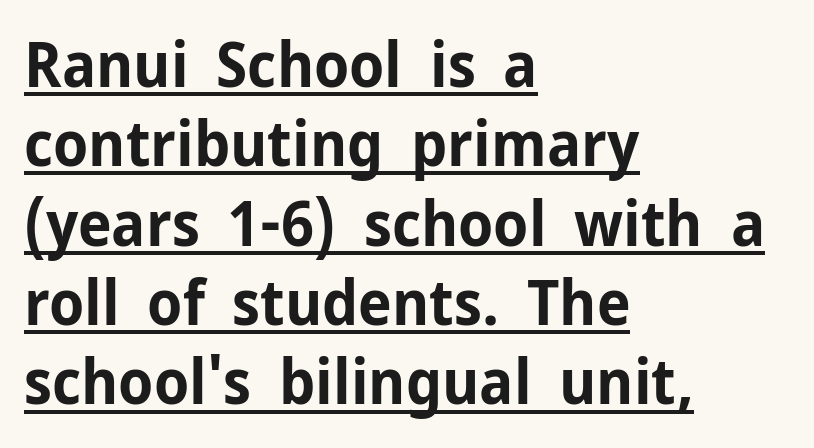
The rendering uses a moderate line-height, typical for paragraphs. Emphasis by weight is at full strength: bold. The typesetter has applied underlining to the passage shown. A typesetter would mark this as roman, not italic. Nobody touched the tracking dial on this one. The ragged edge is on the right, which tells us the setting is flush left.
